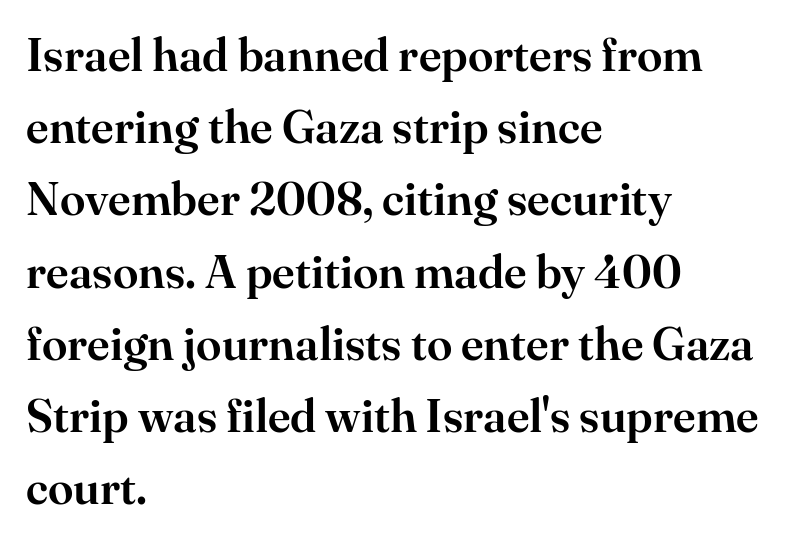
Honestly, there is no underline to notice here at all. Designer's note — italics off, roman on. The lines sit at an ordinary, default distance from one another. Spacing verdict: proportional, widths tailored to each character.
